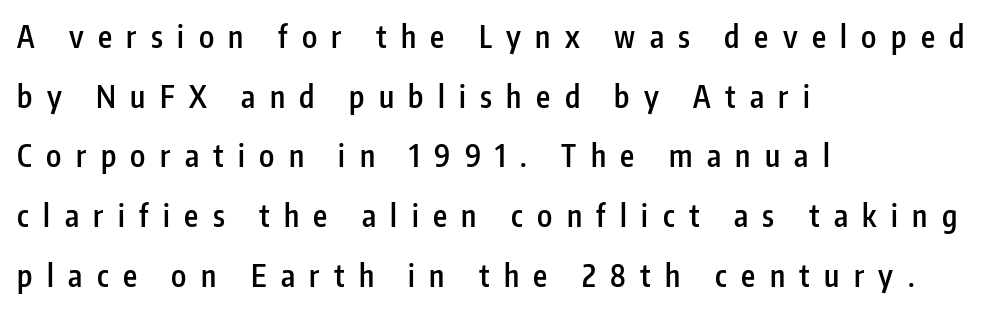
Q: Is the text bold? A: Semi-bold.
Q: Is the text italic (slanted)? A: No, it is upright.
Q: Is the typeface a serif or a sans-serif typeface? A: Sans-serif.
Q: Is the text underlined? A: No.
Q: How is the paragraph aligned? A: Left-aligned.
Q: Is the spacing between letters normal or unusually wide? A: Unusually wide.
Q: Is the spacing between lines tight, normal or loose? A: Loose.
Q: Width (condensed, normal, or wide)? A: Condensed.
Q: Stroke contrast? A: Low.
Q: x-height? A: Medium.
Q: Monospaced? A: No.
